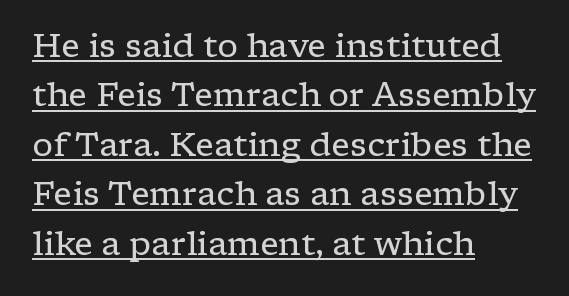
Q: Is the text bold? A: No.
Q: Is the text italic (slanted)? A: No, it is upright.
Q: Is the typeface a serif or a sans-serif typeface? A: Serif.
Q: Is the text underlined? A: Yes.
Q: How is the paragraph aligned? A: Left-aligned.
Q: Is the spacing between letters normal or unusually wide? A: Normal.
Q: Is the spacing between lines tight, normal or loose? A: Normal.
Q: Width (condensed, normal, or wide)? A: Wide.
Q: Stroke contrast? A: Low.
Q: x-height? A: Medium.
Q: Monospaced? A: No.
